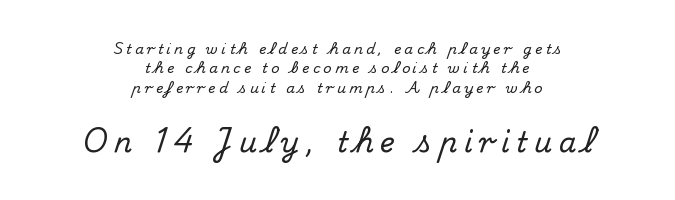
The image shows 28 px serif type; set centered, normal line spacing (1.38x), unusually wide letter spacing (+0.24 em), not underlined; the second (bottom) block is 2.0x larger; medium stroke contrast and a small x-height.
